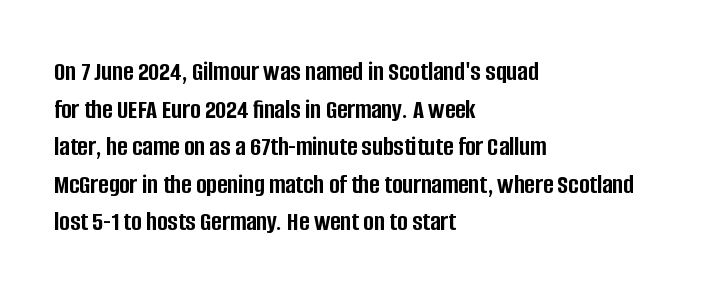
Compared with typical paragraphs, the rows here are spaced about the same. Nothing unusual about the tracking: characters are spaced as the font intends. Just letters on the line, the space beneath them empty. The paragraph has a hard left edge and a soft right edge. This sample uses an upright cut, with every glyph sitting square on the baseline. This sample uses a sans-serif face.
